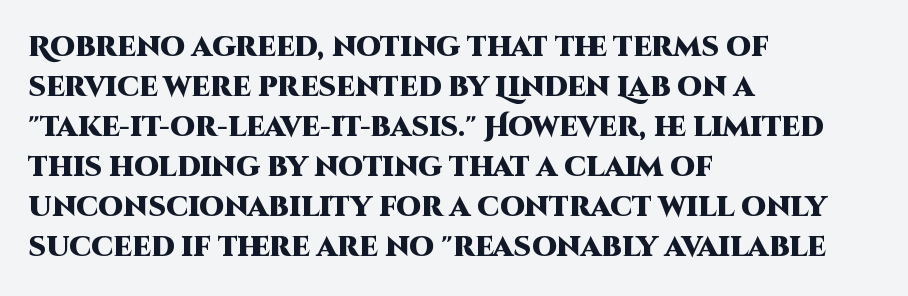
The image shows 28 px heavy sans-serif type, upright; set left-aligned, normal line spacing (1.43x), normal letter spacing, not underlined; high stroke contrast and a large x-height.
